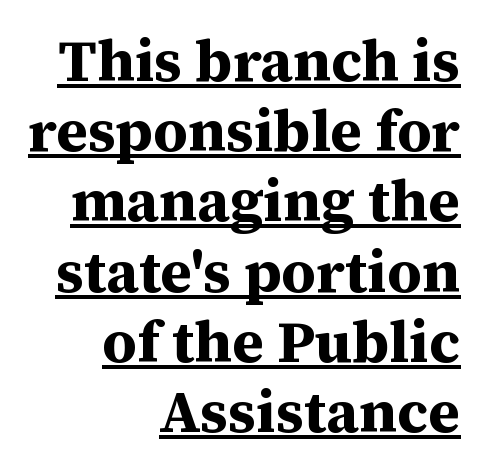
Typographically, this falls in the serif category. Posture: vertical. Has an underline been added? It has. These lines are rendered in a variable-pitch font.
